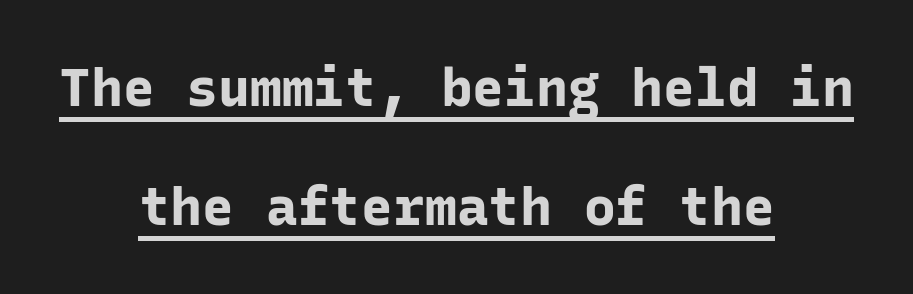
Q: Is the text bold? A: Yes.
Q: Is the text italic (slanted)? A: No, it is upright.
Q: Is the typeface a serif or a sans-serif typeface? A: Sans-serif.
Q: Is the text underlined? A: Yes.
Q: How is the paragraph aligned? A: Centered.
Q: Is the spacing between letters normal or unusually wide? A: Normal.
Q: Is the spacing between lines tight, normal or loose? A: Loose.
Q: Width (condensed, normal, or wide)? A: Normal.
Q: Stroke contrast? A: Low.
Q: x-height? A: Medium.
Q: Monospaced? A: Yes.
